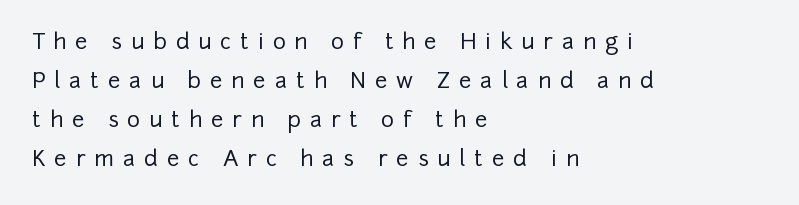
The image shows 22 px text type, upright; set left-aligned, line spacing 1.78x, unusually wide letter spacing (+0.4 em), not underlined.
